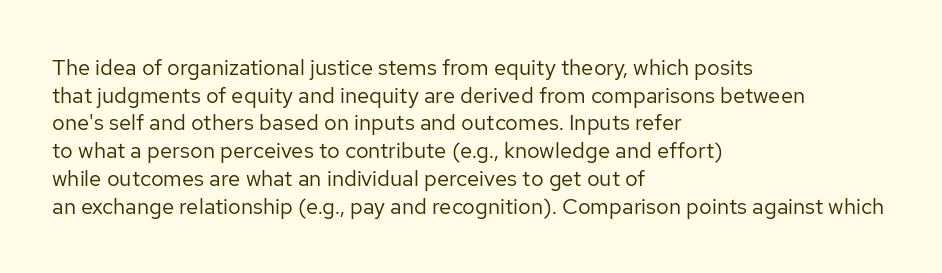
The typeface has the unassuming heft of standard copy or less. Vertical strokes here are truly vertical. A clean baseline with only descenders dipping below it. Default kerning and tracking; the words read as compact shapes.
